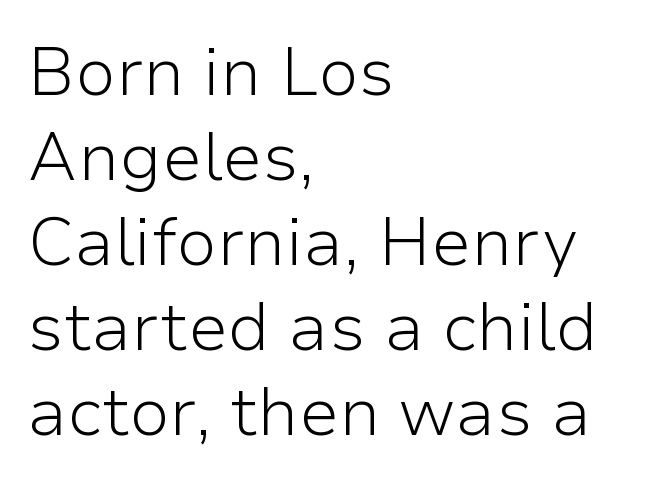
No extra tracking has been applied to these lines. Alignment: flush left. This is sans-serif lettering, the kind often seen on screens and signage. When letters stand straight like this, we call the style roman or upright. No extra ink here — the face is not bold.
